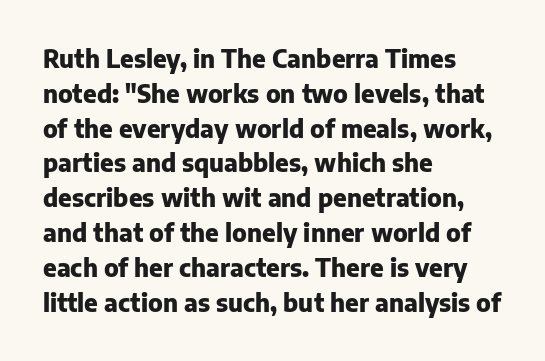
Q: Is the text bold? A: Yes.
Q: Is the text italic (slanted)? A: No, it is upright.
Q: Is the text underlined? A: No.
Q: How is the paragraph aligned? A: Left-aligned.
Q: Is the spacing between letters normal or unusually wide? A: Normal.
Q: Is the spacing between lines tight, normal or loose? A: Normal.
